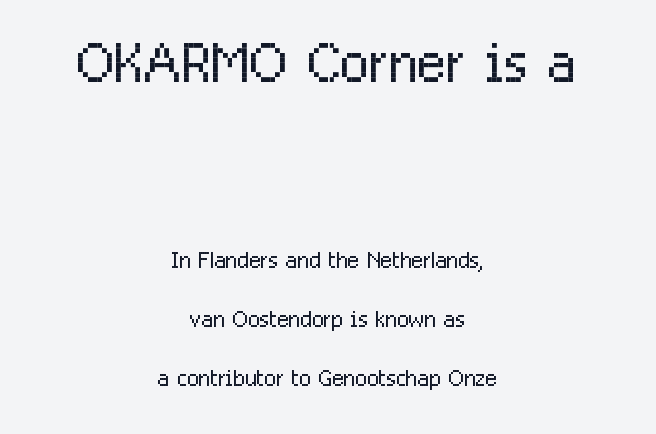
Q: Is the text bold? A: No.
Q: Is the text italic (slanted)? A: No, it is upright.
Q: Is the typeface a serif or a sans-serif typeface? A: Sans-serif.
Q: Is the text underlined? A: No.
Q: How is the paragraph aligned? A: Centered.
Q: Is the spacing between letters normal or unusually wide? A: Normal.
Q: Is the spacing between lines tight, normal or loose? A: Loose.
Q: Which block of text is set in a larger size, the first (top) or the second (bottom)? A: The first (top) one.
Q: Width (condensed, normal, or wide)? A: Condensed.
Q: Stroke contrast? A: Low.
Q: x-height? A: Medium.
Q: Monospaced? A: No.
